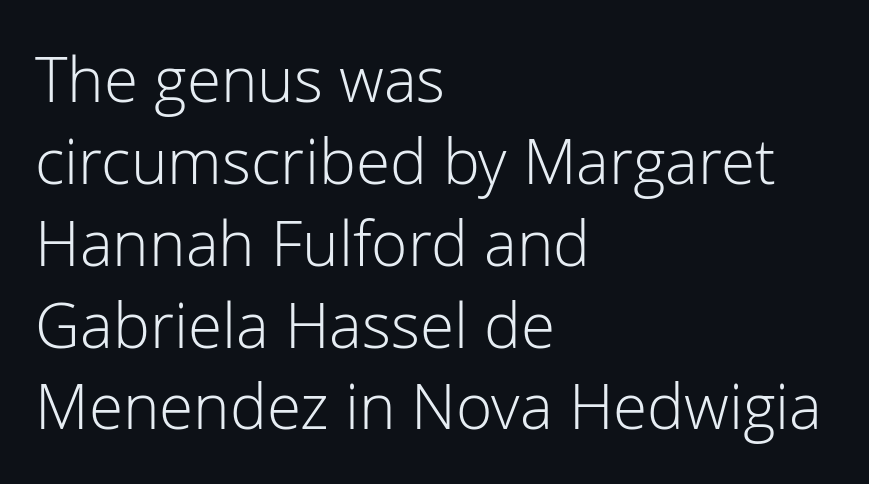
Q: Is the text bold? A: No.
Q: Is the text italic (slanted)? A: No, it is upright.
Q: Is the typeface a serif or a sans-serif typeface? A: Sans-serif.
Q: Is the text underlined? A: No.
Q: How is the paragraph aligned? A: Left-aligned.
Q: Is the spacing between letters normal or unusually wide? A: Normal.
Q: Is the spacing between lines tight, normal or loose? A: Normal.
Q: Width (condensed, normal, or wide)? A: Normal.
Q: Stroke contrast? A: Low.
Q: x-height? A: Medium.
Q: Monospaced? A: No.
